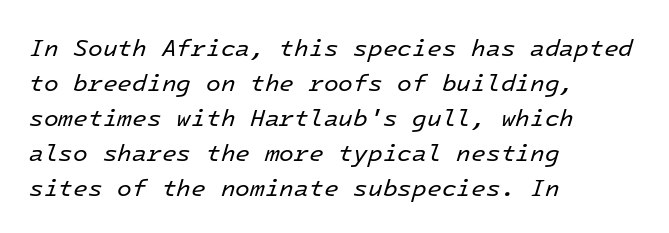
Q: Is the text bold? A: No.
Q: Is the text italic (slanted)? A: Yes, it leans right by about 16 degrees.
Q: Is the text underlined? A: No.
Q: How is the paragraph aligned? A: Left-aligned.
Q: Is the spacing between letters normal or unusually wide? A: Normal.
Q: Is the spacing between lines tight, normal or loose? A: Normal.
